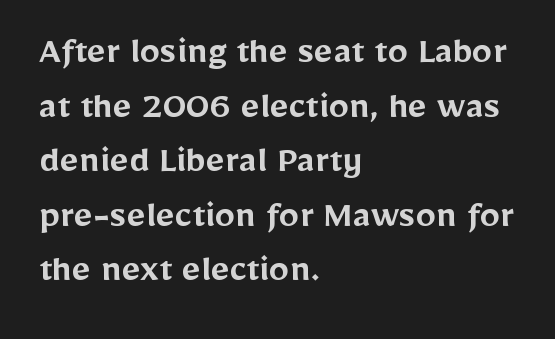
The image shows 41 px semibold sans-serif type, upright; set left-aligned, normal line spacing (1.33x), normal letter spacing, not underlined; low stroke contrast and a medium x-height.
